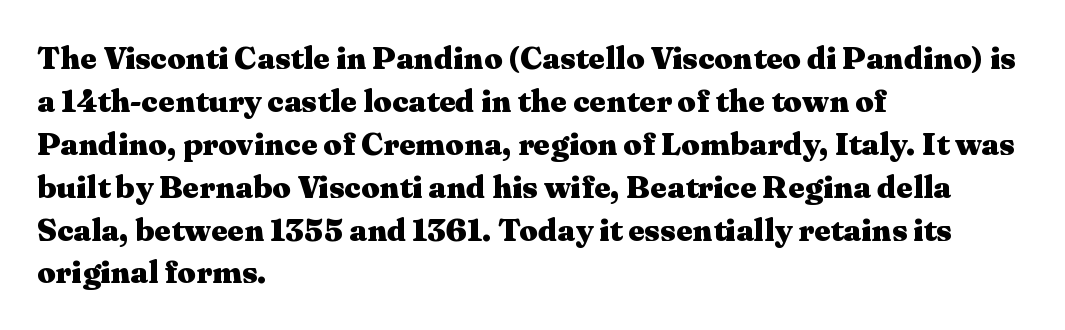
Q: Is the text bold? A: Yes.
Q: Is the text italic (slanted)? A: No, it is upright.
Q: Is the typeface a serif or a sans-serif typeface? A: Serif.
Q: Is the text underlined? A: No.
Q: How is the paragraph aligned? A: Left-aligned.
Q: Is the spacing between letters normal or unusually wide? A: Normal.
Q: Is the spacing between lines tight, normal or loose? A: Normal.
Q: Width (condensed, normal, or wide)? A: Wide.
Q: Stroke contrast? A: Medium.
Q: x-height? A: Medium.
Q: Monospaced? A: No.
